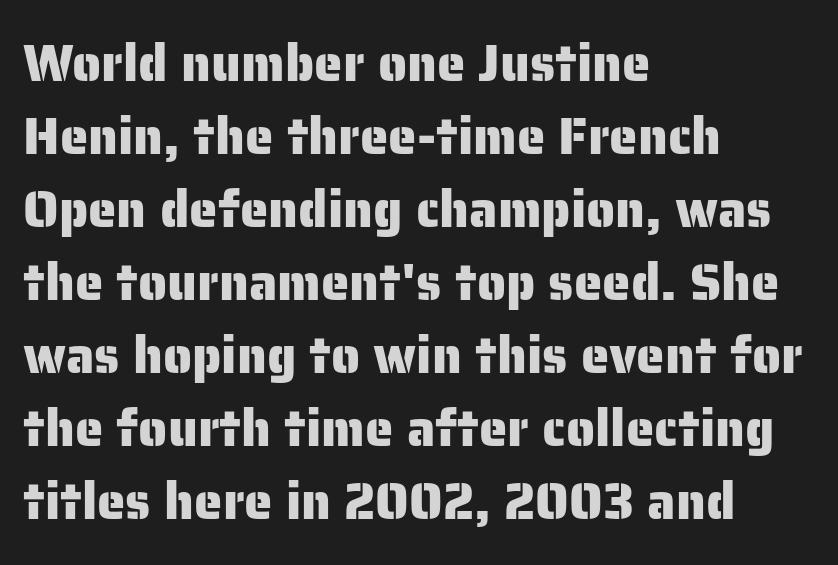
{"serif": "no", "italic": "no", "width": "normal", "stroke_contrast": "low", "x_height": "medium", "monospaced": "no", "underline": "no", "align": "left", "line_spacing": "normal", "line_spacing_ratio": 1.43, "letter_spacing": "normal", "letter_spacing_em": 0.0, "glyph_px": 51}
